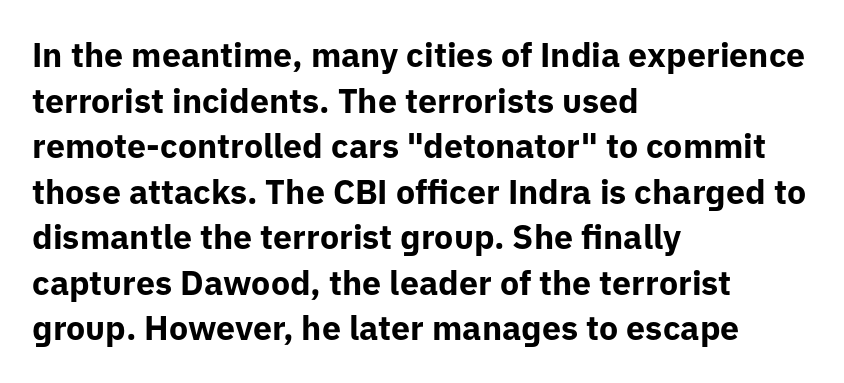
Every character sits straight up, as roman type does. The rendering uses natural spacing where letterforms have individual widths. What kind of face is this? One without serifs — a sans. How are the letters spaced? Ordinarily, with no added tracking. Whoever set this chose a conventional vertical rhythm.
